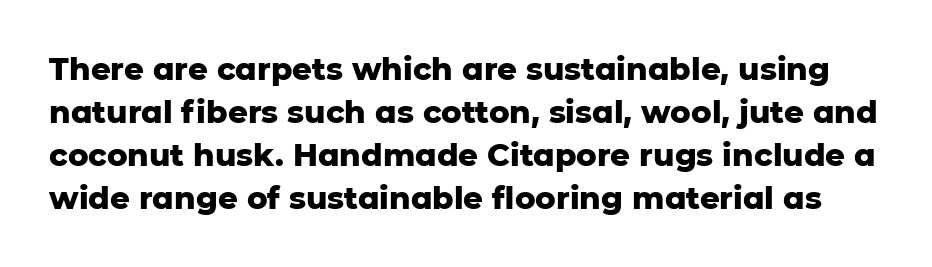
The image shows 31 px heavy sans-serif type, upright; set normal line spacing (1.39x), normal letter spacing, not underlined; low stroke contrast and a medium x-height.
